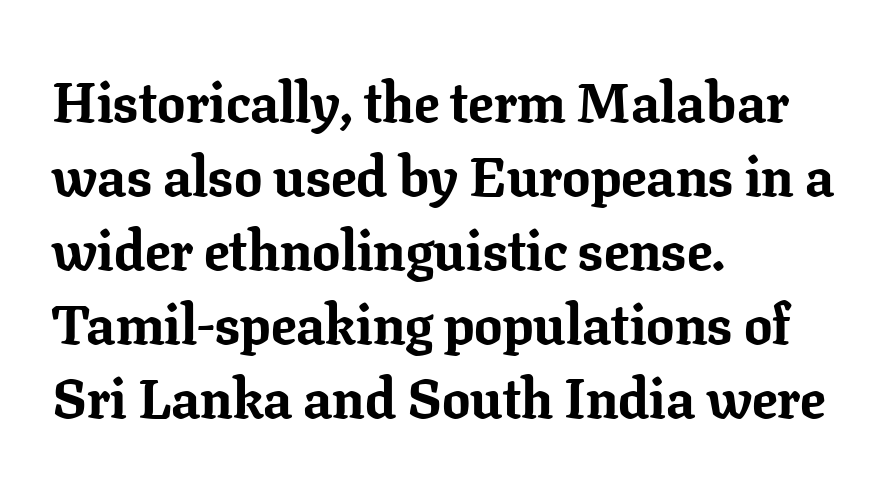
{"serif": "yes", "italic": "no", "bold": "yes", "weight": "bold", "width": "normal", "stroke_contrast": "low", "x_height": "medium", "monospaced": "no", "underline": "no", "align": "left", "line_spacing": "normal", "line_spacing_ratio": 1.32, "letter_spacing": "normal", "letter_spacing_em": 0.0, "glyph_px": 56}
